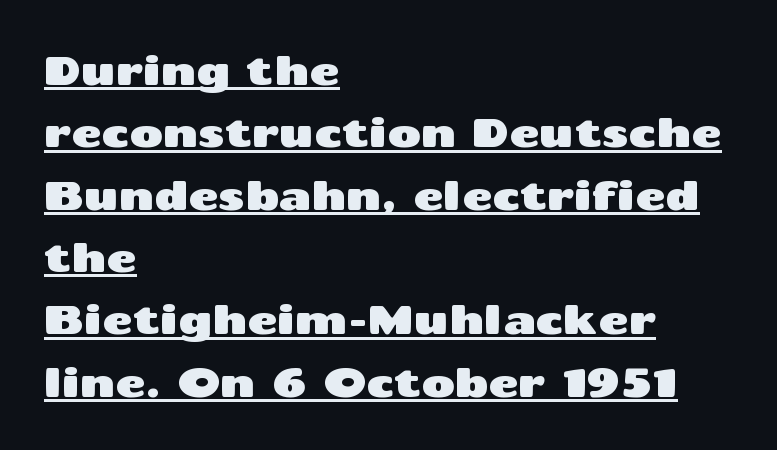
The image shows 41 px wide sans-serif type, upright; set left-aligned, normal line spacing (1.52x), normal letter spacing, underlined; medium stroke contrast and a medium x-height.
